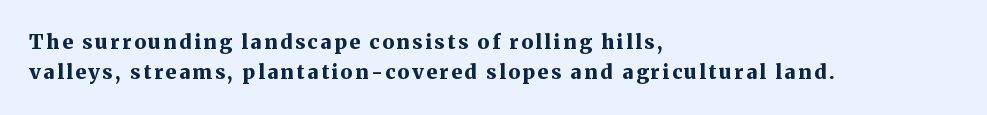
{"italic": "no", "bold": "yes", "underline": "no", "align": "left", "line_spacing": "normal", "line_spacing_ratio": 1.51, "glyph_px": 20}
